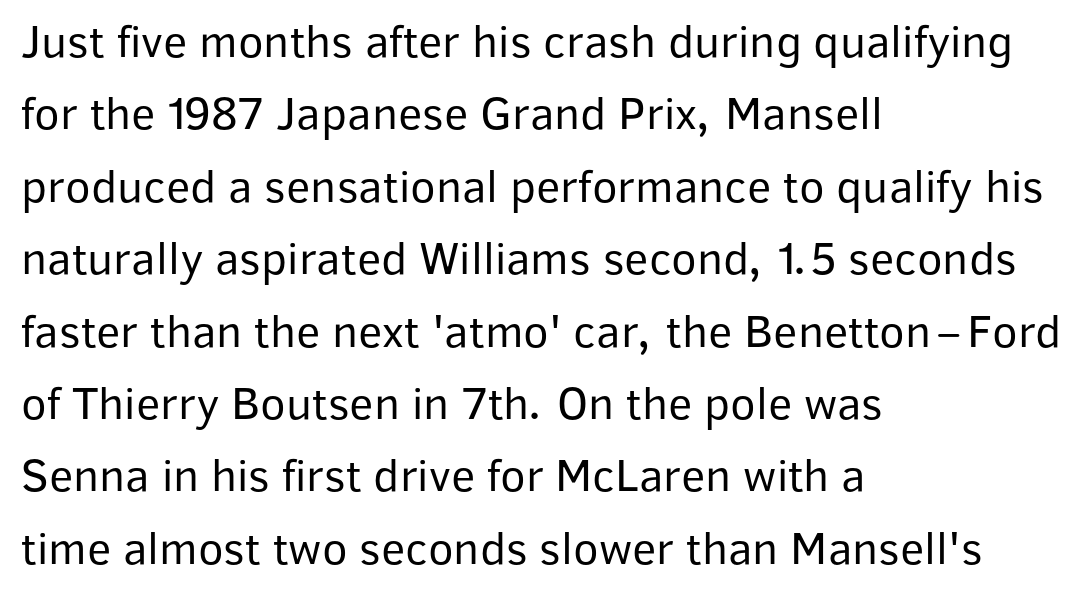
The space directly below the letters is spotless. Weight: not bold — regular or lighter. The glyphs in this specimen are sans serif. Short note: letters normally spaced.
